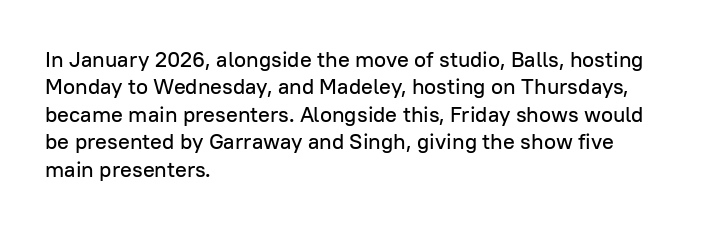
{"italic": "no", "underline": "no", "align": "left", "line_spacing": "normal", "line_spacing_ratio": 1.25, "letter_spacing": "normal", "letter_spacing_em": 0.0, "glyph_px": 22}
